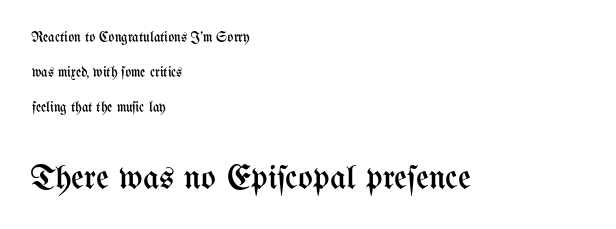
{"italic": "no", "bold": "no", "weight": "regular", "width": "condensed", "stroke_contrast": "medium", "x_height": "medium", "monospaced": "no", "underline": "no", "align": "left", "line_spacing": "loose", "line_spacing_ratio": 2.49, "letter_spacing": "normal", "letter_spacing_em": 0.0, "larger_block": "second", "size_ratio": 2.5, "glyph_px": 35}
